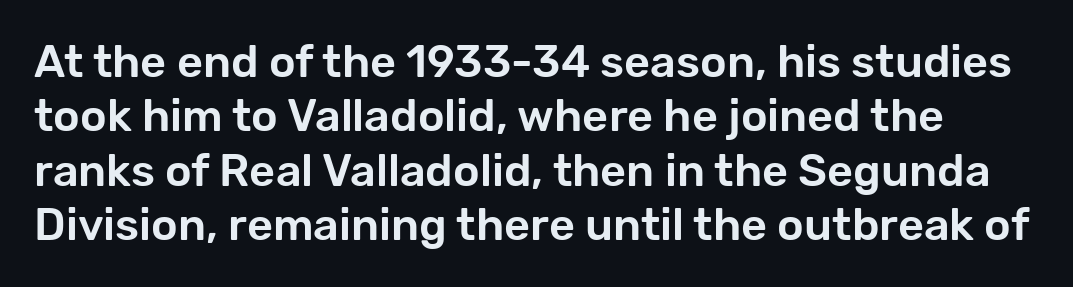
Q: Is the text italic (slanted)? A: No, it is upright.
Q: Is the typeface a serif or a sans-serif typeface? A: Sans-serif.
Q: Is the text underlined? A: No.
Q: Is the spacing between letters normal or unusually wide? A: Normal.
Q: Width (condensed, normal, or wide)? A: Normal.
Q: Stroke contrast? A: Low.
Q: x-height? A: Medium.
Q: Monospaced? A: No.
